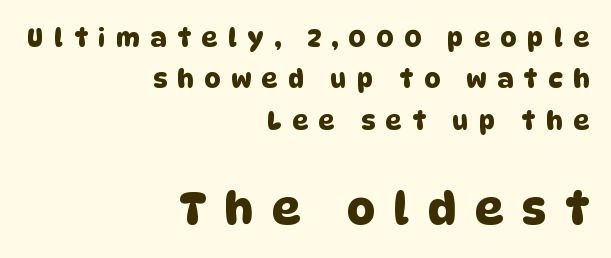
{"serif": "no", "width": "normal", "stroke_contrast": "low", "x_height": "large", "monospaced": "no", "underline": "no", "align": "right", "line_spacing": "normal", "line_spacing_ratio": 1.66, "letter_spacing": "wide", "letter_spacing_em": 0.43, "larger_block": "second", "size_ratio": 1.76, "glyph_px": 44}
